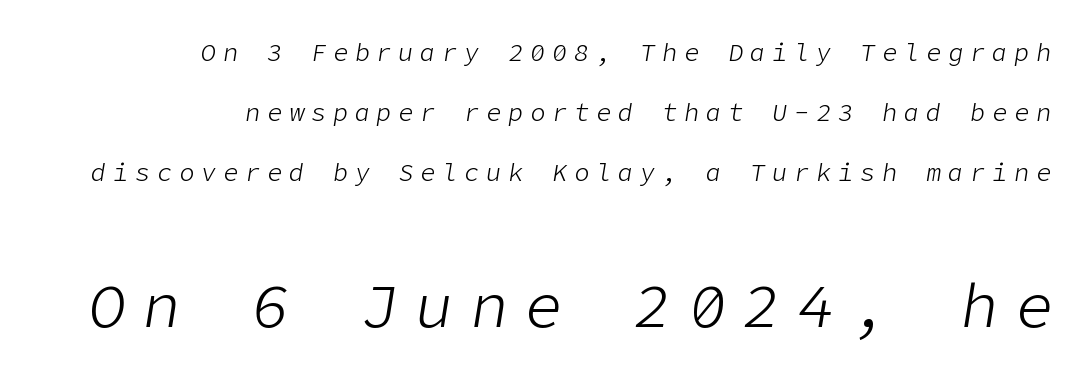
{"italic": "yes", "lean": "right", "slant_degrees": 9, "bold": "no", "weight": "light", "width": "normal", "stroke_contrast": "low", "x_height": "medium", "underline": "no", "align": "right", "line_spacing": "loose", "line_spacing_ratio": 2.41, "letter_spacing": "wide", "letter_spacing_em": 0.28, "larger_block": "second", "size_ratio": 2.48, "glyph_px": 62}
